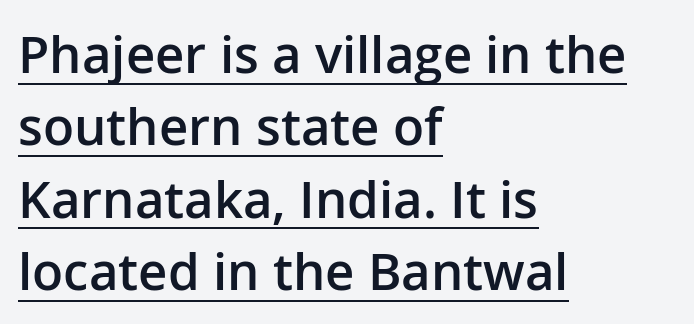
Q: Is the text bold? A: Semi-bold.
Q: Is the text italic (slanted)? A: No, it is upright.
Q: Is the typeface a serif or a sans-serif typeface? A: Sans-serif.
Q: Is the text underlined? A: Yes.
Q: How is the paragraph aligned? A: Left-aligned.
Q: Is the spacing between letters normal or unusually wide? A: Normal.
Q: Is the spacing between lines tight, normal or loose? A: Normal.
Q: Width (condensed, normal, or wide)? A: Normal.
Q: Stroke contrast? A: Low.
Q: x-height? A: Medium.
Q: Monospaced? A: No.
